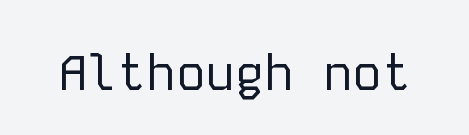
Q: Is the text bold? A: No.
Q: Is the text italic (slanted)? A: No, it is upright.
Q: Is the typeface a serif or a sans-serif typeface? A: Sans-serif.
Q: Is the text underlined? A: No.
Q: Is the spacing between letters normal or unusually wide? A: Normal.
Q: Width (condensed, normal, or wide)? A: Normal.
Q: Stroke contrast? A: Low.
Q: x-height? A: Medium.
Q: Monospaced? A: Yes.
